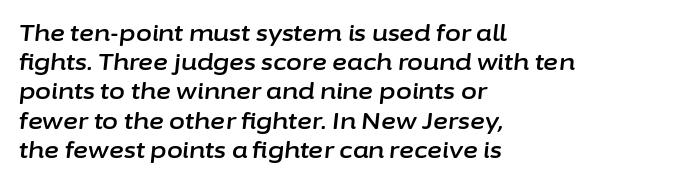
What stands out about the letter spacing? Nothing — it is the standard amount. Check the space under the baseline: it is left empty. Normally led — the rows are evenly, conventionally spaced. Tall strokes in this sample are angled rather than plumb. The lines are quadded left.
